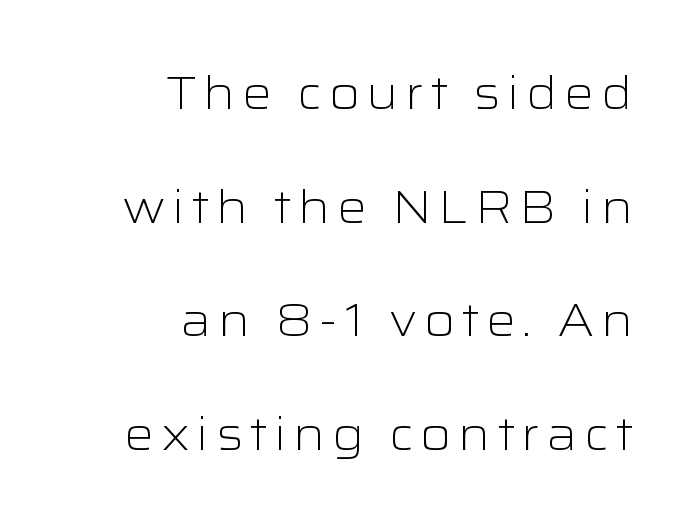
The image shows 47 px light, wide sans-serif type, upright; set right-aligned, loose line spacing (2.42x), not underlined; low stroke contrast and a medium x-height.
